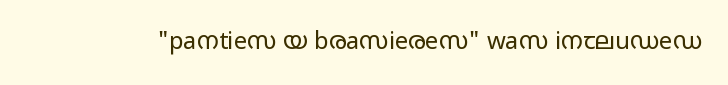
Only glyphs here, with clear space below each row. Notice how the stems are strictly vertical — no italics here. Between one letter and the next there's only the usual sliver of space. Is this a heavy cut? Hardly; it is regular or lighter.
